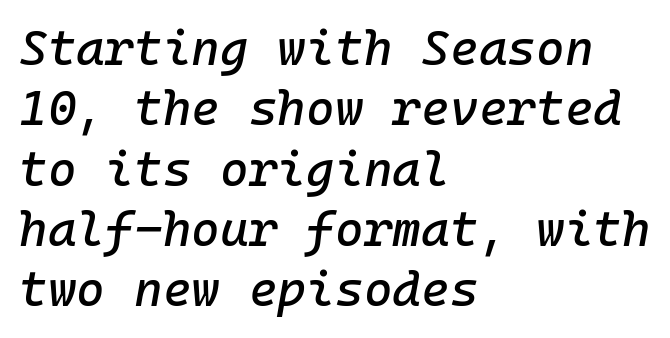
{"italic": "yes", "lean": "right", "slant_degrees": 10, "width": "normal", "stroke_contrast": "low", "x_height": "medium", "monospaced": "yes", "underline": "no", "align": "left", "line_spacing_ratio": 1.23, "letter_spacing": "normal", "letter_spacing_em": 0.0, "glyph_px": 49}
